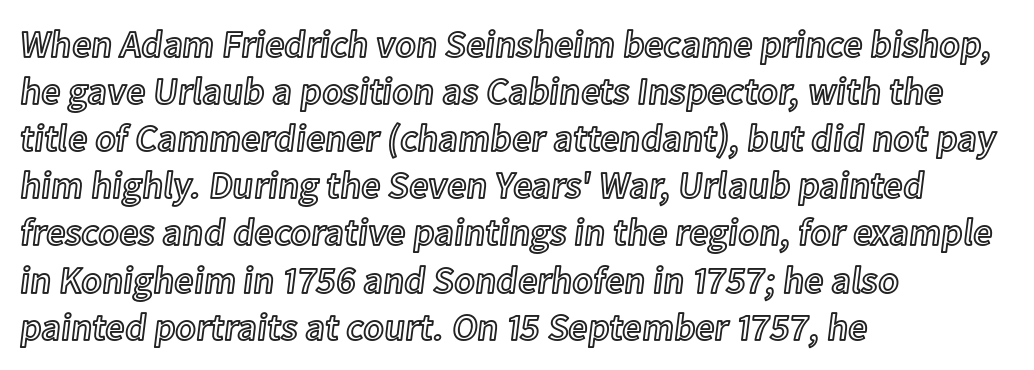
Q: Is the text italic (slanted)? A: Yes.
Q: Is the text underlined? A: No.
Q: How is the paragraph aligned? A: Left-aligned.
Q: Is the spacing between letters normal or unusually wide? A: Normal.
Q: Width (condensed, normal, or wide)? A: Normal.
Q: x-height? A: Medium.
Q: Monospaced? A: No.
